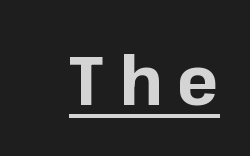
The image shows 69 px bold sans-serif type, upright; set unusually wide letter spacing (+0.22 em), underlined; low stroke contrast and a medium x-height.
